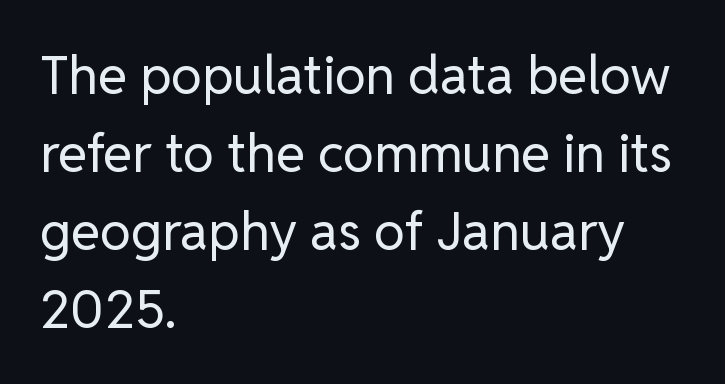
Interline gaps are of average width in this sample. Stems here are at most as thick as an everyday book face. Typeset ragged right — the left edge is the straight one. These lines are composed in type without serifs. Spacing verdict: proportional, widths tailored to each character.
